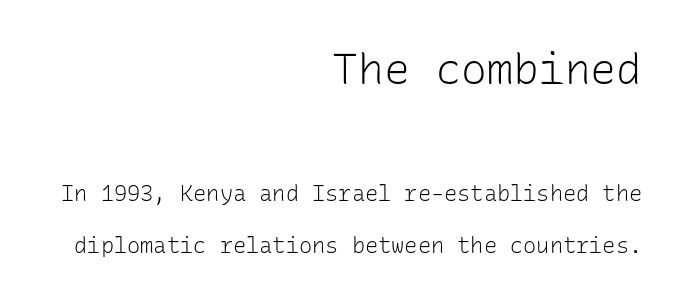
The image shows 43 px light sans-serif type, upright, monospaced; set right-aligned, loose line spacing (2.38x), normal letter spacing, not underlined; the first (top) block is 1.95x larger; low stroke contrast and a medium x-height.
